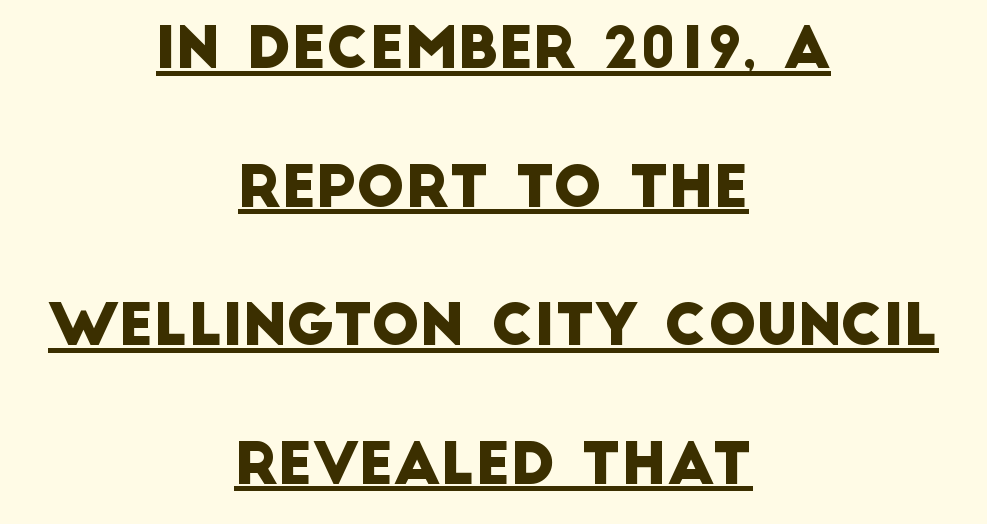
The image shows 57 px sans-serif type; set centered, loose line spacing (2.43x), normal letter spacing, underlined; low stroke contrast and a large x-height.
